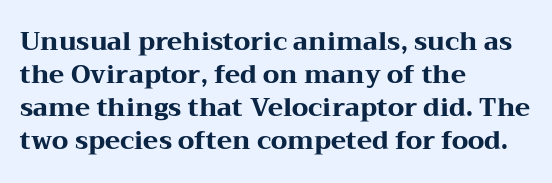
A full-strength bold gives these letters their thick strokes. The gaps between neighbouring characters are ordinary and unremarkable. The lines sit at an ordinary, default distance from one another. Descender tails drop into unmarked territory.
